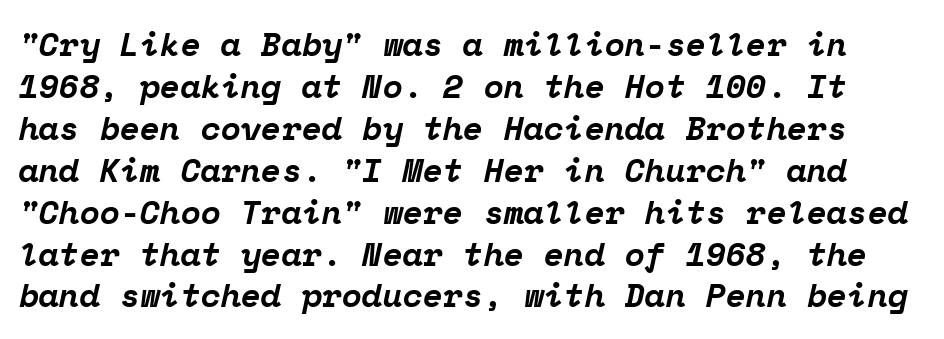
Q: Is the text bold? A: Yes.
Q: Is the text italic (slanted)? A: Yes, it leans right by about 12 degrees.
Q: Is the typeface a serif or a sans-serif typeface? A: Serif.
Q: Is the text underlined? A: No.
Q: Is the spacing between letters normal or unusually wide? A: Normal.
Q: Is the spacing between lines tight, normal or loose? A: Normal.
Q: Width (condensed, normal, or wide)? A: Normal.
Q: Stroke contrast? A: Low.
Q: x-height? A: Medium.
Q: Monospaced? A: Yes.
